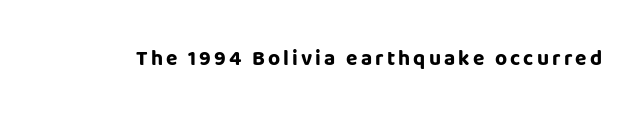
Pretty heavy lettering here — definitely bold. The passage shown is not underscored anywhere. Do the letters lean? They stand straight.
